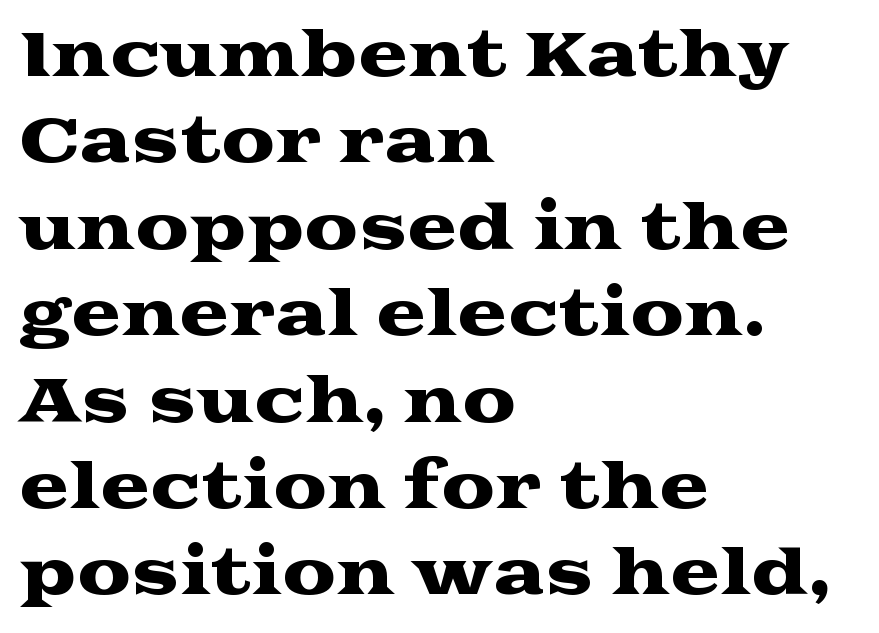
The image shows 60 px wide serif type, upright; set left-aligned, normal line spacing (1.44x), normal letter spacing, not underlined; medium stroke contrast and a medium x-height.
